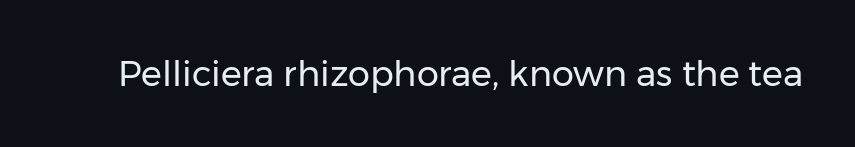
Q: Is the text bold? A: No.
Q: Is the text italic (slanted)? A: No, it is upright.
Q: Is the typeface a serif or a sans-serif typeface? A: Sans-serif.
Q: Is the text underlined? A: No.
Q: Is the spacing between letters normal or unusually wide? A: Normal.
Q: Width (condensed, normal, or wide)? A: Normal.
Q: Stroke contrast? A: Low.
Q: x-height? A: Medium.
Q: Monospaced? A: No.
